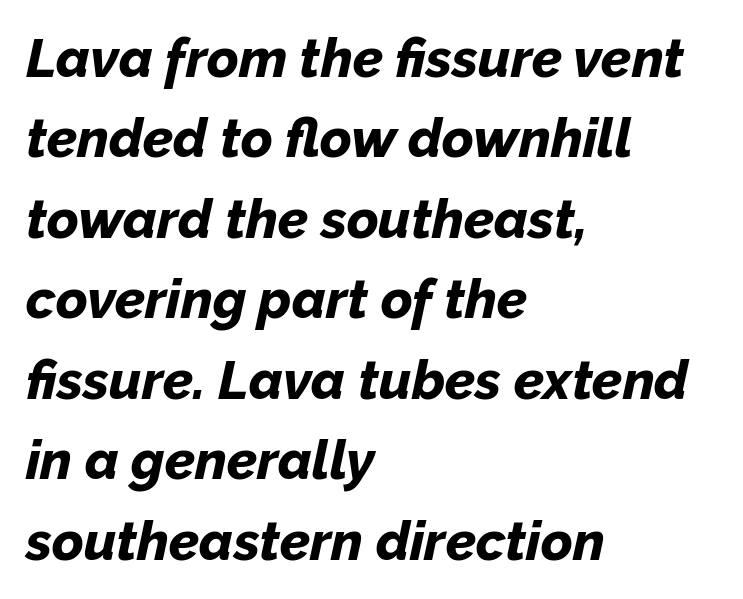
Q: Is the text bold? A: Yes.
Q: Is the text italic (slanted)? A: Yes, it leans right by about 12 degrees.
Q: Is the text underlined? A: No.
Q: How is the paragraph aligned? A: Left-aligned.
Q: Is the spacing between letters normal or unusually wide? A: Normal.
Q: Is the spacing between lines tight, normal or loose? A: Normal.
Q: Width (condensed, normal, or wide)? A: Normal.
Q: Stroke contrast? A: Low.
Q: x-height? A: Medium.
Q: Monospaced? A: No.
